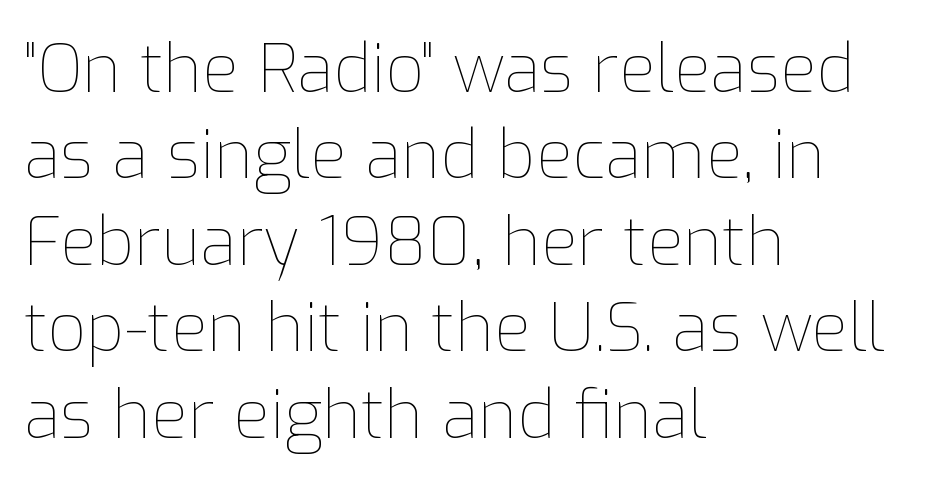
{"italic": "no", "bold": "no", "weight": "thin", "width": "normal", "stroke_contrast": "low", "x_height": "medium", "monospaced": "no", "underline": "no", "align": "left", "line_spacing": "normal", "line_spacing_ratio": 1.29, "letter_spacing": "normal", "letter_spacing_em": 0.0, "glyph_px": 67}
